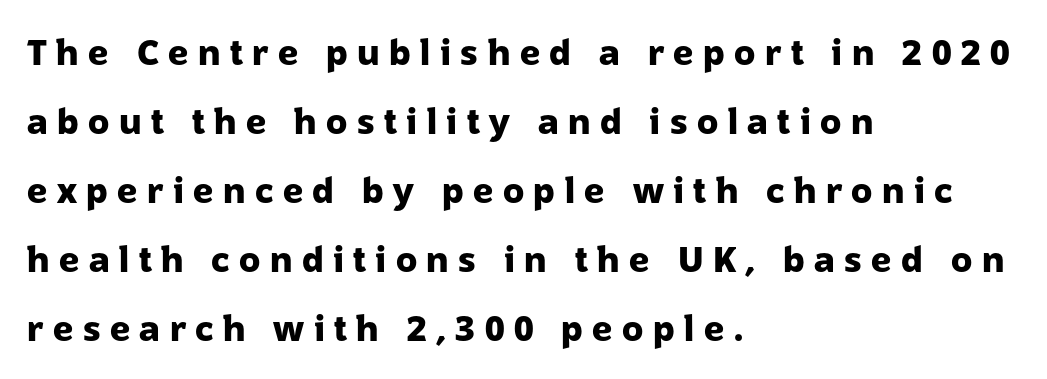
Notice the wide empty band between every row — that's loose leading. The gaps between neighbouring characters are conspicuously large. Every row of glyphs begins at an identical x-position on the left. Style check: upright. Anything drawn beneath the words? Only blank space. Typographic density is high because the face is bold.
